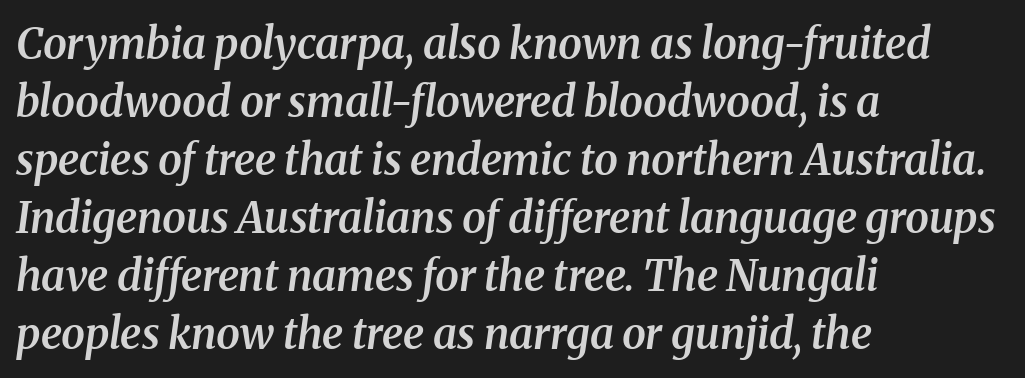
The image shows 43 px semibold serif type, italic (leaning right); set left-aligned, normal line spacing (1.35x), normal letter spacing, not underlined; medium stroke contrast and a medium x-height.
